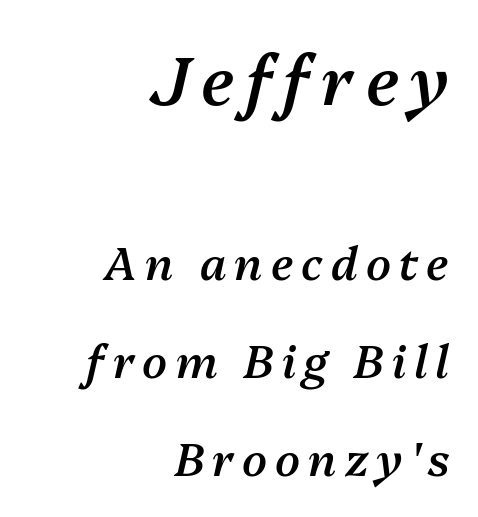
Q: Is the text bold? A: Semi-bold.
Q: Is the text italic (slanted)? A: Yes, it leans right by about 13 degrees.
Q: Is the text underlined? A: No.
Q: How is the paragraph aligned? A: Right-aligned.
Q: Is the spacing between lines tight, normal or loose? A: Loose.
Q: Which block of text is set in a larger size, the first (top) or the second (bottom)? A: The first (top) one.
Q: Width (condensed, normal, or wide)? A: Normal.
Q: Stroke contrast? A: Medium.
Q: x-height? A: Medium.
Q: Monospaced? A: No.
